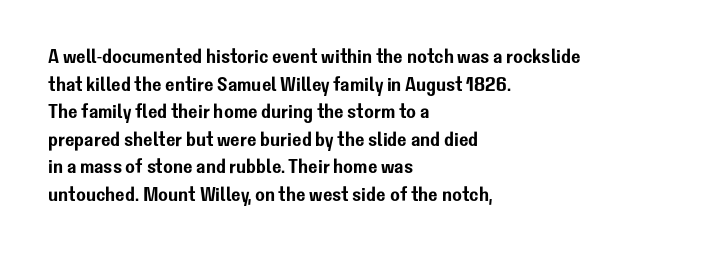
Q: Is the text italic (slanted)? A: No, it is upright.
Q: Is the text underlined? A: No.
Q: How is the paragraph aligned? A: Left-aligned.
Q: Is the spacing between letters normal or unusually wide? A: Normal.
Q: Is the spacing between lines tight, normal or loose? A: Normal.
